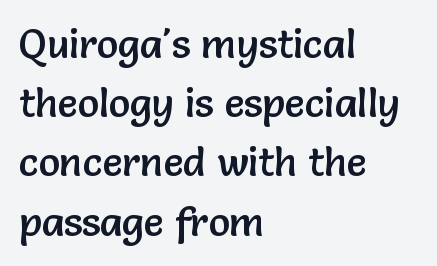
Looks like regular typesetting: each glyph gets only the width it needs. The font's upright variant was chosen for this text. In CSS terms this would be text-align: left. In terms of letterform style, serifs are entirely absent.
